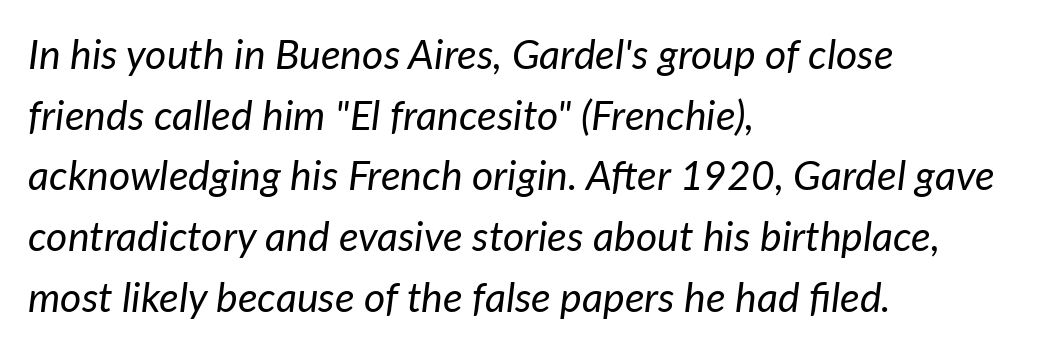
The image shows 41 px regular-weight type, italic (leaning right); set left-aligned, normal line spacing (1.48x), normal letter spacing, not underlined; low stroke contrast and a medium x-height.
